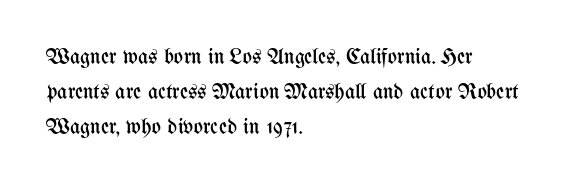
Every stem runs plumb, perpendicular to the baseline. Ink coverage per letter is moderate at most. Does extra space separate the letters? No, they use regular spacing. Line starts are locked; line ends wander. If you measured baseline to baseline, you'd find a middling distance.
